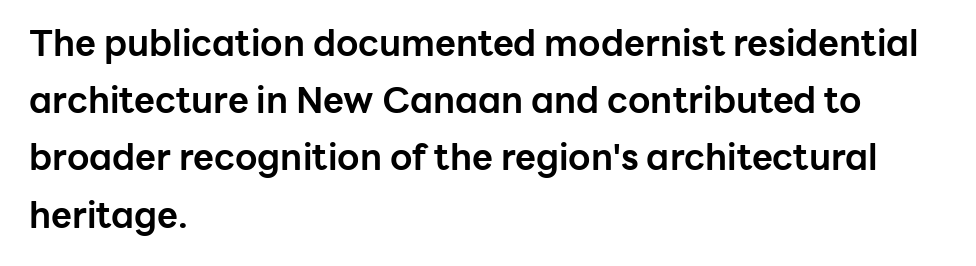
Letterform terminals end flat and unadorned throughout the passage. The axis of the letterforms is exactly vertical. The gap between lines stays unmarked. Horizontal bands of white between lines are of average thickness. A classic flush-left, rag-right setting is used for this passage.
